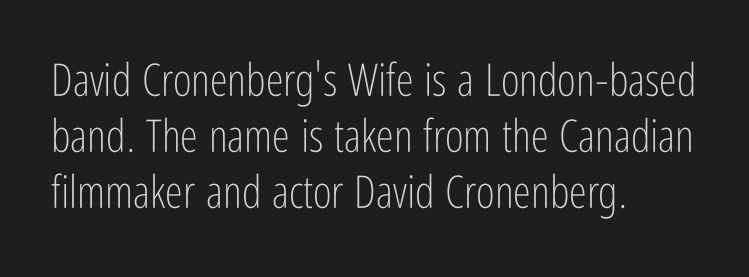
The paragraph shown leans on its left margin. No feet cap the strokes, marking this as sans-serif type. Beneath every word, the page is bare. Observe the ordinary spacing: letters are neighbours, not strangers. This is roman type, the default non-slanted kind.
